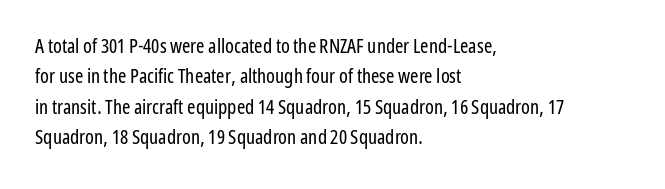
Q: Is the text bold? A: No.
Q: Is the text italic (slanted)? A: No, it is upright.
Q: Is the text underlined? A: No.
Q: How is the paragraph aligned? A: Left-aligned.
Q: Is the spacing between letters normal or unusually wide? A: Normal.
Q: Is the spacing between lines tight, normal or loose? A: Normal.
